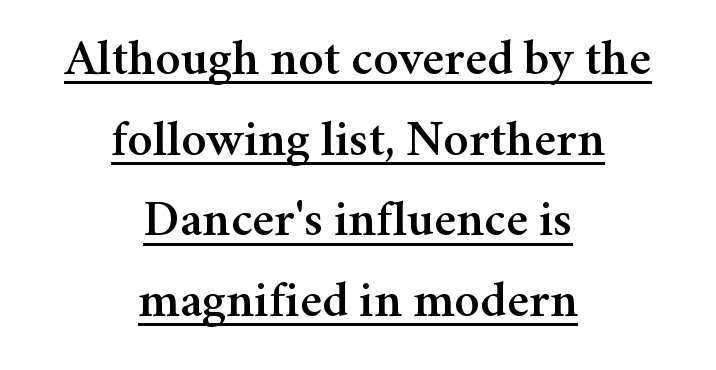
{"serif": "yes", "italic": "no", "width": "normal", "stroke_contrast": "medium", "x_height": "medium", "monospaced": "no", "underline": "yes", "align": "center", "line_spacing": "normal", "line_spacing_ratio": 1.58, "letter_spacing": "normal", "letter_spacing_em": 0.0, "glyph_px": 51}
